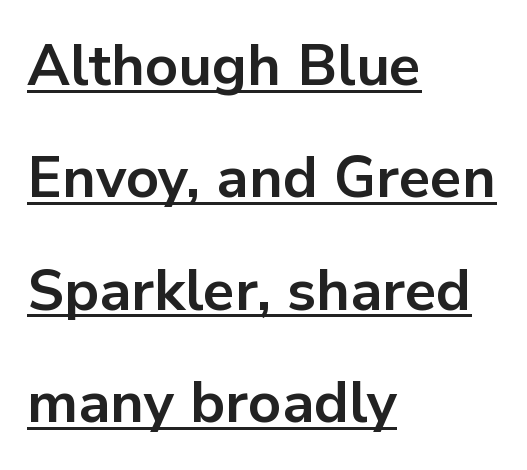
The image shows 57 px bold sans-serif type, upright; set left-aligned, loose line spacing (1.97x), normal letter spacing, underlined; low stroke contrast and a medium x-height.
